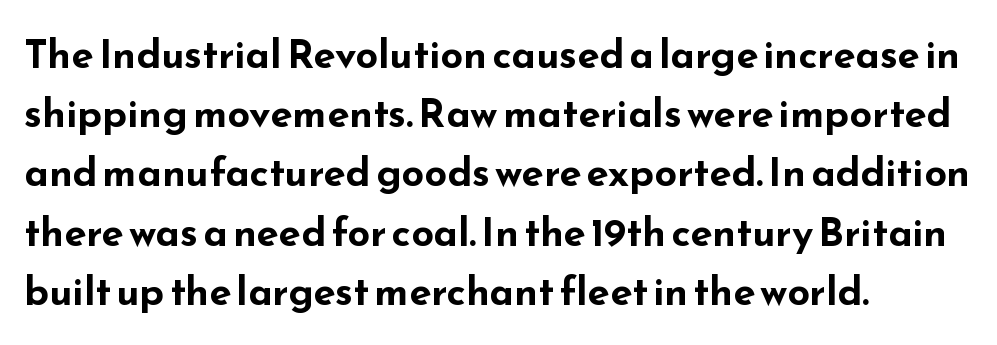
Q: Is the text bold? A: Yes.
Q: Is the text italic (slanted)? A: No, it is upright.
Q: Is the typeface a serif or a sans-serif typeface? A: Sans-serif.
Q: Is the text underlined? A: No.
Q: How is the paragraph aligned? A: Left-aligned.
Q: Is the spacing between letters normal or unusually wide? A: Normal.
Q: Is the spacing between lines tight, normal or loose? A: Normal.
Q: Width (condensed, normal, or wide)? A: Wide.
Q: Stroke contrast? A: Low.
Q: x-height? A: Small.
Q: Monospaced? A: No.
